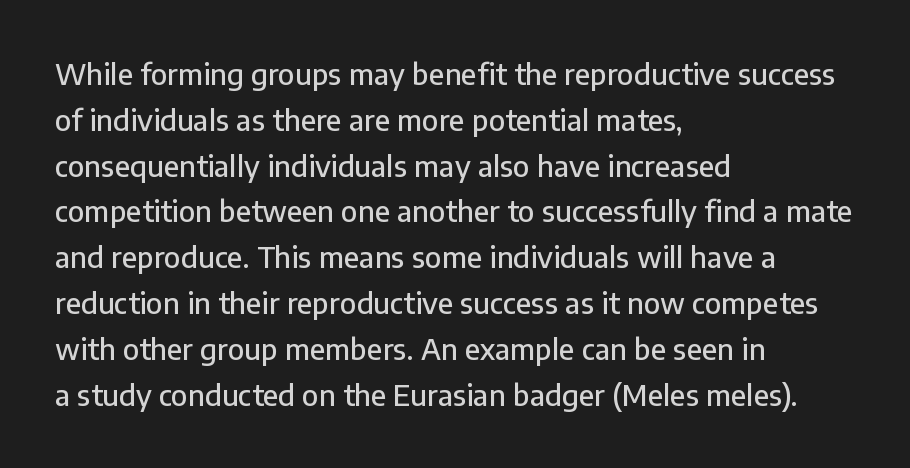
Typographically, this falls in the sans-serif category. Nobody touched the tracking dial on this one. These lines are set flush left with a ragged right edge. The specimen omits any rule beneath the text block's lines.
